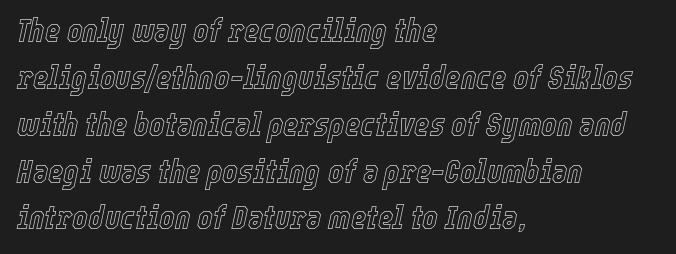
{"italic": "yes", "lean": "right", "slant_degrees": 12, "width": "condensed", "x_height": "medium", "monospaced": "no", "underline": "no", "align": "left", "line_spacing": "normal", "line_spacing_ratio": 1.42, "letter_spacing": "normal", "letter_spacing_em": 0.0, "glyph_px": 33}
